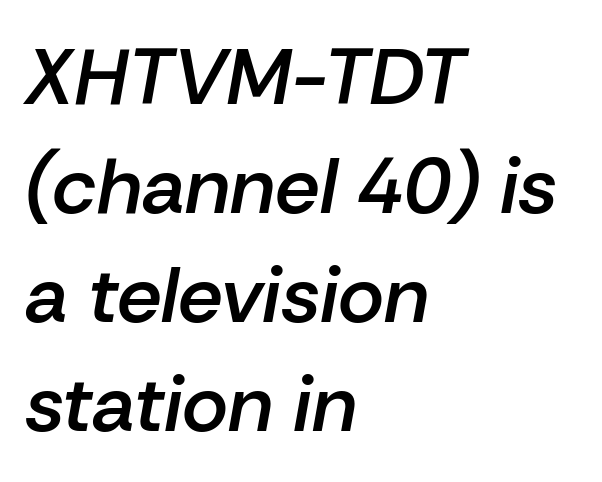
The image shows 79 px semibold type, italic (leaning right); set left-aligned, normal line spacing (1.38x), normal letter spacing, not underlined; low stroke contrast and a medium x-height.
